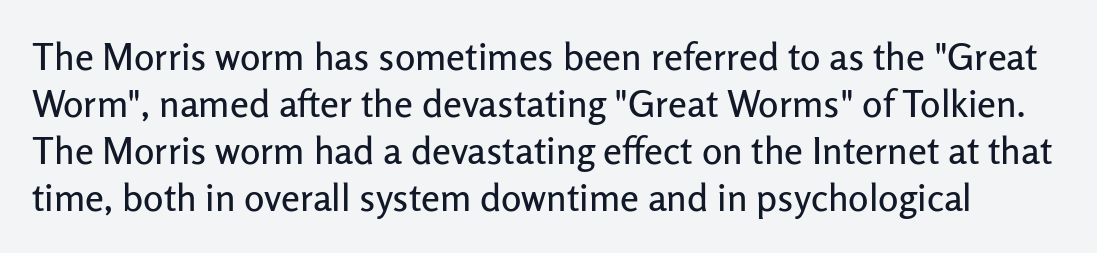
The baseline area is clear. These lines are composed in type without serifs. Short note: letters normally spaced. A typesetter would mark this as roman, not italic.
